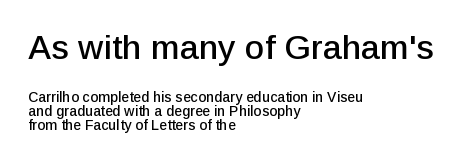
The image shows 34 px sans-serif type, upright; set left-aligned, tight line spacing (1.0x), normal letter spacing, not underlined; the first (top) block is 2.43x larger; low stroke contrast and a medium x-height.
